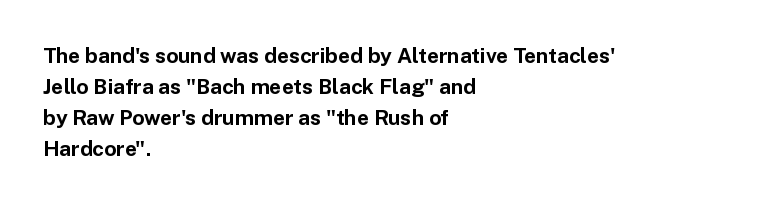
Q: Is the text bold? A: Yes.
Q: Is the text italic (slanted)? A: No, it is upright.
Q: Is the text underlined? A: No.
Q: How is the paragraph aligned? A: Left-aligned.
Q: Is the spacing between letters normal or unusually wide? A: Normal.
Q: Is the spacing between lines tight, normal or loose? A: Normal.
